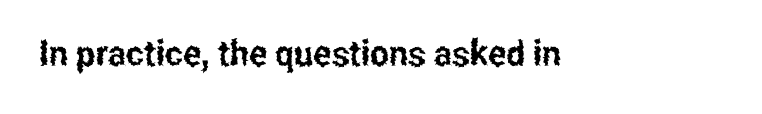
{"serif": "no", "italic": "no", "width": "condensed", "stroke_contrast": "low", "x_height": "medium", "monospaced": "no", "underline": "no", "letter_spacing": "normal", "letter_spacing_em": 0.0, "glyph_px": 36}
